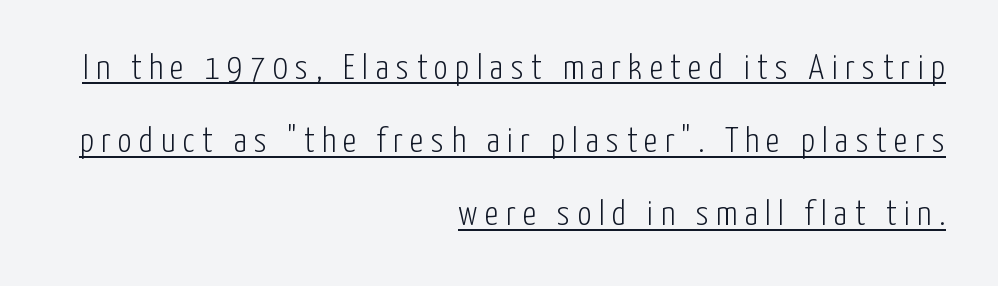
{"serif": "no", "italic": "no", "bold": "no", "weight": "light", "width": "condensed", "stroke_contrast": "low", "x_height": "medium", "monospaced": "no", "underline": "yes", "align": "right", "line_spacing": "loose", "line_spacing_ratio": 2.09, "letter_spacing": "wide", "letter_spacing_em": 0.21, "glyph_px": 35}
